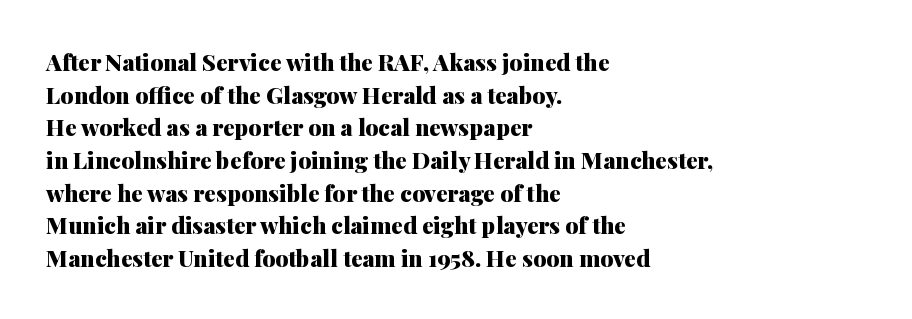
{"italic": "no", "bold": "yes", "underline": "no", "align": "left", "line_spacing": "normal", "line_spacing_ratio": 1.42, "letter_spacing": "normal", "letter_spacing_em": 0.0, "glyph_px": 23}
